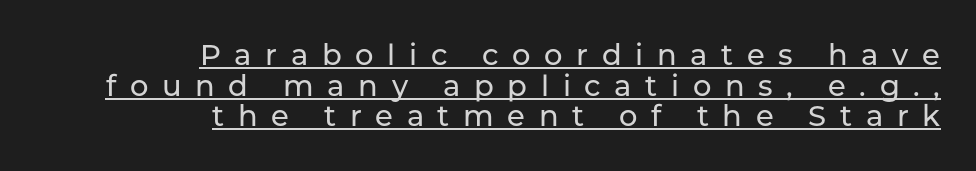
{"serif": "no", "italic": "no", "width": "normal", "stroke_contrast": "low", "x_height": "medium", "monospaced": "no", "underline": "yes", "align": "right", "line_spacing": "tight", "line_spacing_ratio": 1.06, "letter_spacing": "wide", "letter_spacing_em": 0.47, "glyph_px": 29}
